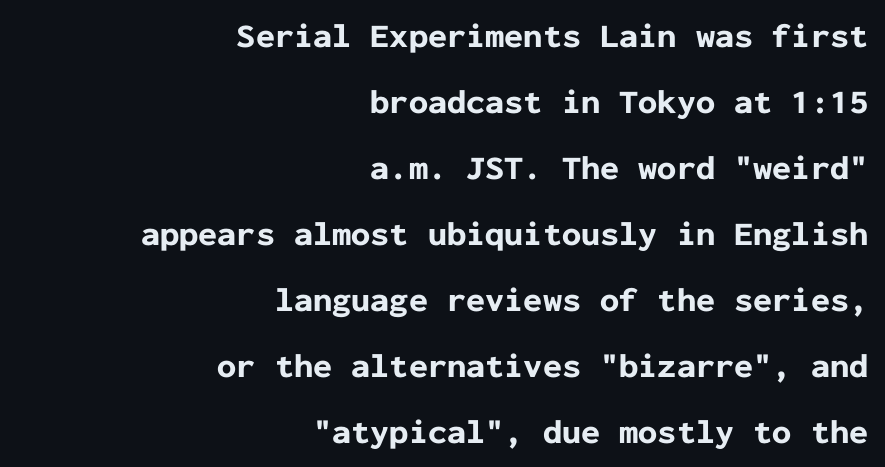
Q: Is the text bold? A: Yes.
Q: Is the text italic (slanted)? A: No, it is upright.
Q: Is the typeface a serif or a sans-serif typeface? A: Sans-serif.
Q: Is the text underlined? A: No.
Q: How is the paragraph aligned? A: Right-aligned.
Q: Is the spacing between letters normal or unusually wide? A: Normal.
Q: Is the spacing between lines tight, normal or loose? A: Loose.
Q: Width (condensed, normal, or wide)? A: Normal.
Q: Stroke contrast? A: Low.
Q: x-height? A: Medium.
Q: Monospaced? A: Yes.
